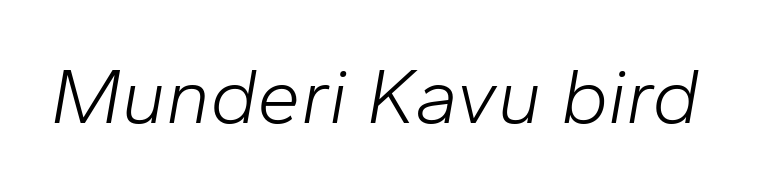
The image shows 78 px light type, italic (leaning right); set normal letter spacing, not underlined; low stroke contrast and a medium x-height.
